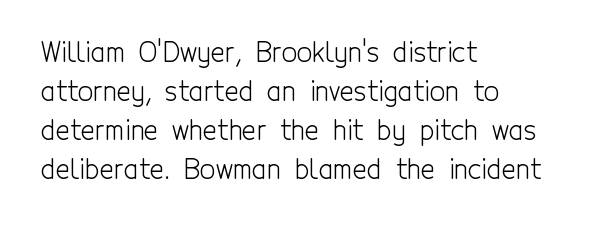
Default kerning and tracking; the words read as compact shapes. No heavy texture on the line: the type isn't bold. A roman cut, with each character standing at attention. Notice how the passage keeps a crisp vertical edge on the left only. Bare-footed words on every line.
